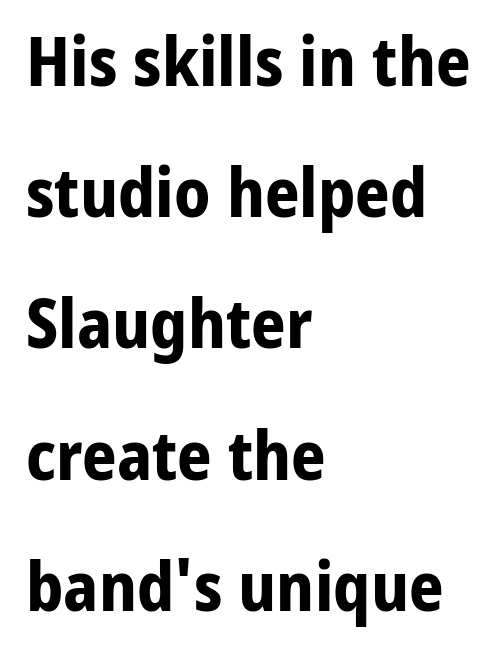
Q: Is the text bold? A: Yes.
Q: Is the text italic (slanted)? A: No, it is upright.
Q: Is the typeface a serif or a sans-serif typeface? A: Sans-serif.
Q: Is the text underlined? A: No.
Q: How is the paragraph aligned? A: Left-aligned.
Q: Is the spacing between letters normal or unusually wide? A: Normal.
Q: Is the spacing between lines tight, normal or loose? A: Loose.
Q: Width (condensed, normal, or wide)? A: Normal.
Q: Stroke contrast? A: Low.
Q: x-height? A: Medium.
Q: Monospaced? A: No.
